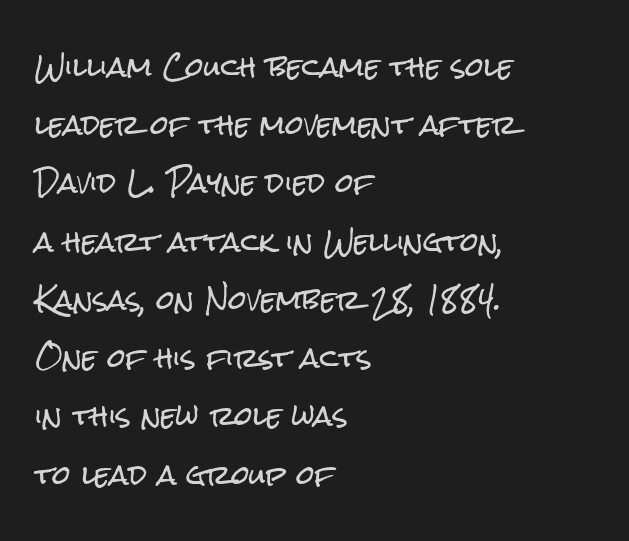
Unmarked baselines from the first word to the last. These lines keep a tight, regular rhythm from letter to letter. Regarding leading, the lines here are spaced well apart. A student would call this left alignment; a typographer would say flush left, rag right. A roman cut, with each character standing at attention.
